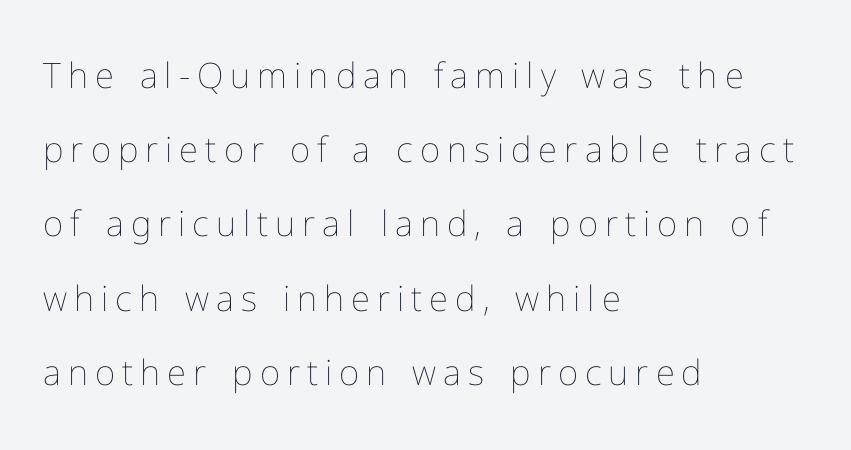
This reads as an unemphasized weight, regular at the heaviest. The passage shown is typed in a proportional face where columns would drift. Unmarked baselines from the first word to the last. Designer's note — italics off, roman on. The passage shown has open, widely tracked lettering throughout.
